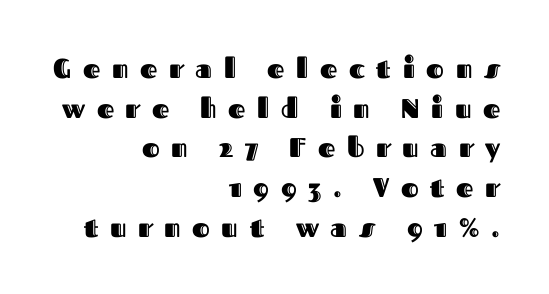
{"italic": "no", "underline": "no", "align": "right", "line_spacing": "normal", "line_spacing_ratio": 1.47, "letter_spacing": "wide", "letter_spacing_em": 0.43, "glyph_px": 27}
